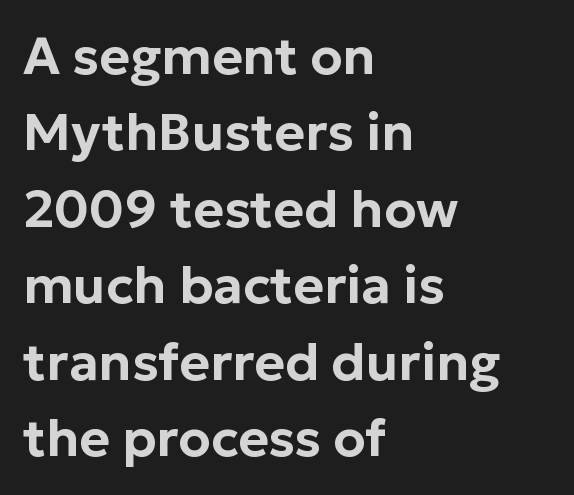
The image shows 52 px sans-serif type, upright; set left-aligned, normal line spacing (1.47x), normal letter spacing, not underlined; low stroke contrast and a medium x-height.
